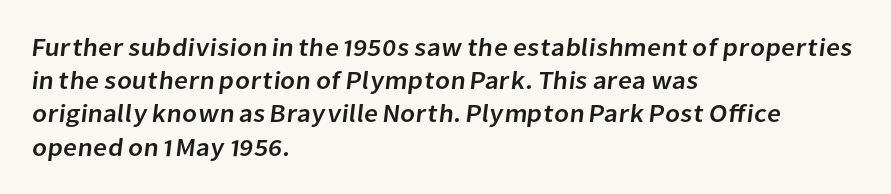
These lines stack with their left ends in a neat column. Underline: absent. How are the letters spaced? Ordinarily, with no added tracking. Baseline-to-baseline distance is the conventional proportion of letter height.
